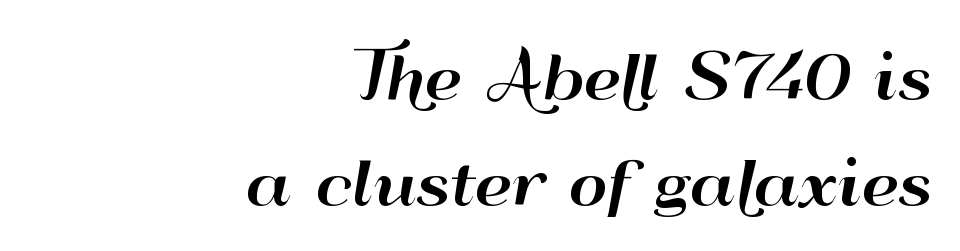
{"serif": "no", "width": "wide", "stroke_contrast": "high", "x_height": "small", "monospaced": "no", "underline": "no", "align": "right", "line_spacing_ratio": 1.76, "letter_spacing": "normal", "letter_spacing_em": 0.0, "glyph_px": 60}
